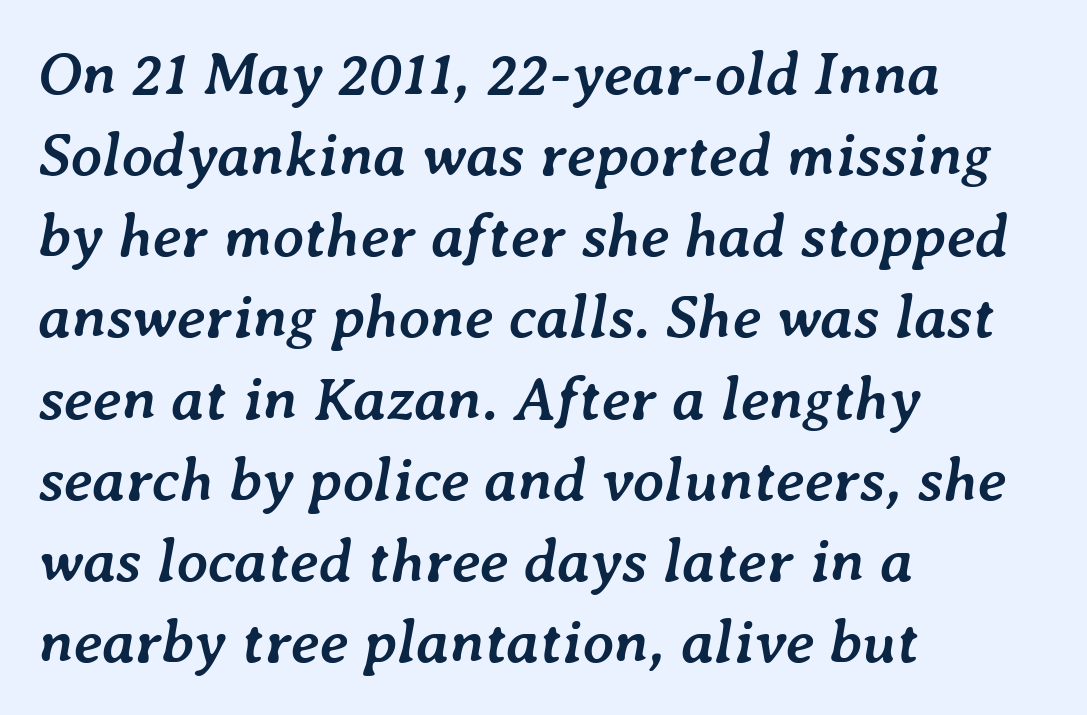
The typography opts for an oblique posture over an upright one. In terms of weight, the rendering is a true, heavy bold. Default kerning and tracking; the words read as compact shapes. Horizontally, the lines are justified to the leading edge only.
